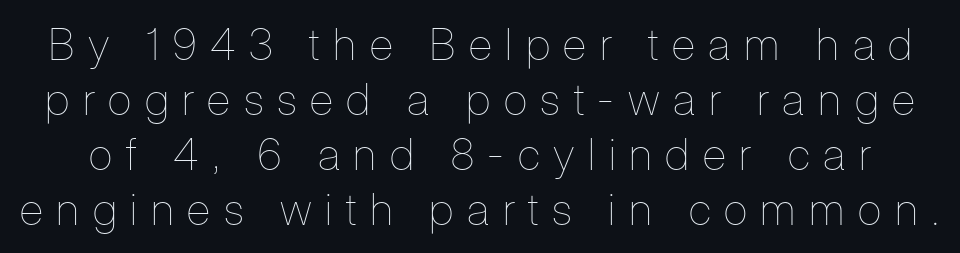
The image shows 44 px thin, condensed type, upright; set normal line spacing (1.25x), unusually wide letter spacing (+0.31 em), not underlined; low stroke contrast and a medium x-height.
